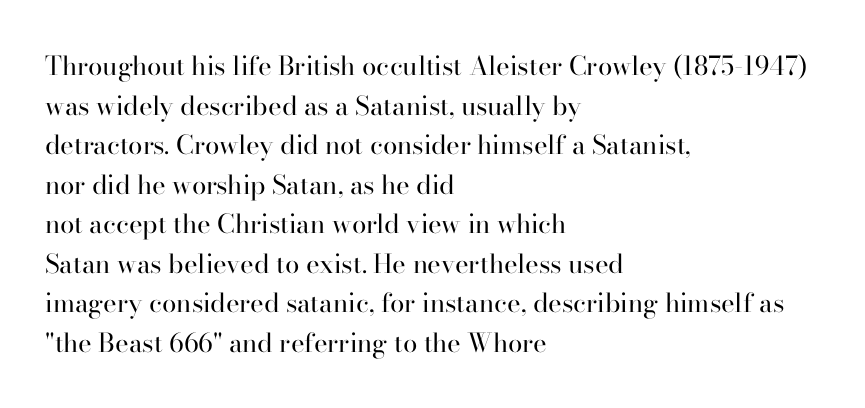
Q: Is the text bold? A: No.
Q: Is the text italic (slanted)? A: No, it is upright.
Q: Is the text underlined? A: No.
Q: How is the paragraph aligned? A: Left-aligned.
Q: Is the spacing between letters normal or unusually wide? A: Normal.
Q: Is the spacing between lines tight, normal or loose? A: Normal.
